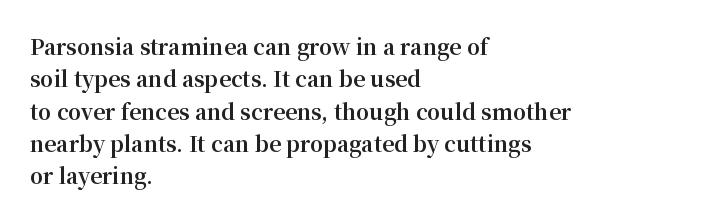
Q: Is the text bold? A: Yes.
Q: Is the text italic (slanted)? A: No, it is upright.
Q: Is the text underlined? A: No.
Q: How is the paragraph aligned? A: Left-aligned.
Q: Is the spacing between letters normal or unusually wide? A: Normal.
Q: Is the spacing between lines tight, normal or loose? A: Normal.
